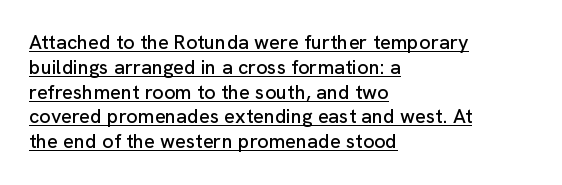
Q: Is the text italic (slanted)? A: No, it is upright.
Q: Is the text underlined? A: Yes.
Q: How is the paragraph aligned? A: Left-aligned.
Q: Is the spacing between letters normal or unusually wide? A: Normal.
